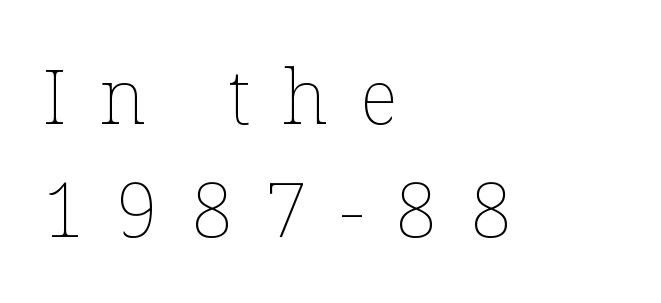
{"italic": "no", "bold": "no", "weight": "thin", "width": "normal", "stroke_contrast": "low", "x_height": "medium", "monospaced": "no", "underline": "no", "align": "left", "line_spacing": "normal", "line_spacing_ratio": 1.49, "letter_spacing": "wide", "letter_spacing_em": 0.42, "glyph_px": 76}
